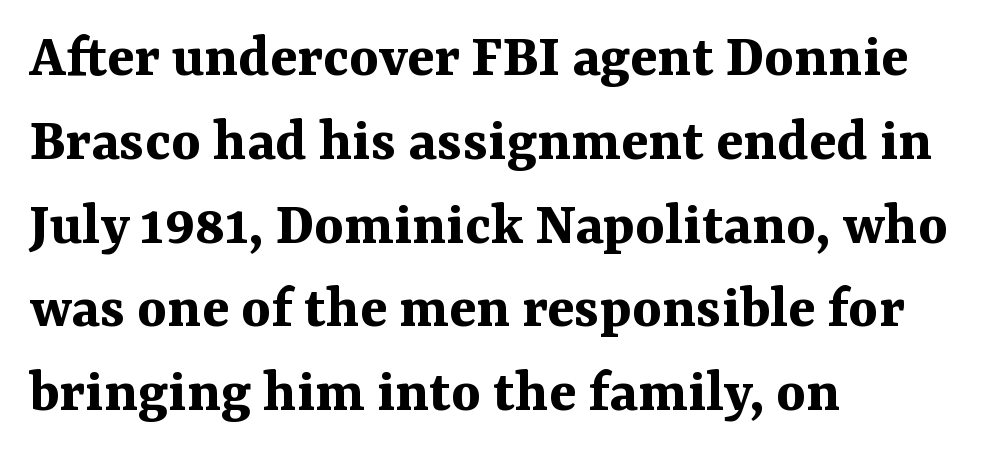
{"serif": "yes", "italic": "no", "bold": "yes", "weight": "bold", "width": "normal", "stroke_contrast": "medium", "x_height": "medium", "monospaced": "no", "underline": "no", "align": "left", "line_spacing": "normal", "line_spacing_ratio": 1.33, "letter_spacing": "normal", "letter_spacing_em": 0.0, "glyph_px": 63}
